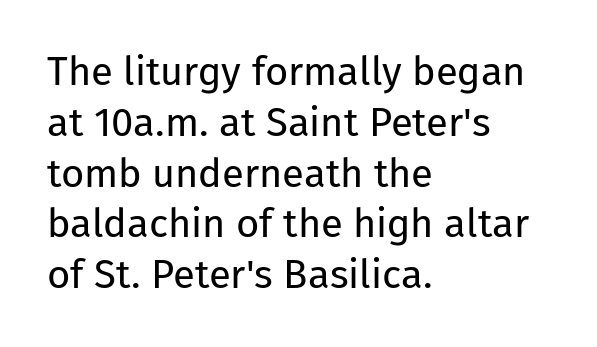
Q: Is the text bold? A: No.
Q: Is the text italic (slanted)? A: No, it is upright.
Q: Is the typeface a serif or a sans-serif typeface? A: Sans-serif.
Q: Is the text underlined? A: No.
Q: How is the paragraph aligned? A: Left-aligned.
Q: Is the spacing between letters normal or unusually wide? A: Normal.
Q: Is the spacing between lines tight, normal or loose? A: Normal.
Q: Width (condensed, normal, or wide)? A: Normal.
Q: Stroke contrast? A: Low.
Q: x-height? A: Medium.
Q: Monospaced? A: No.
